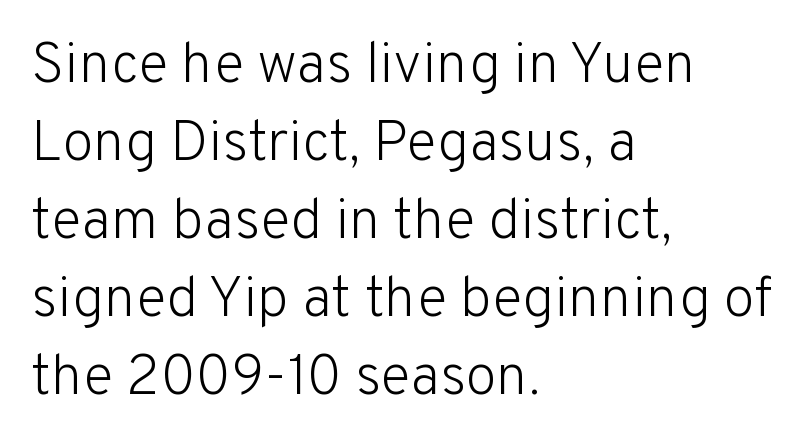
Q: Is the text bold? A: No.
Q: Is the text italic (slanted)? A: No, it is upright.
Q: Is the typeface a serif or a sans-serif typeface? A: Sans-serif.
Q: Is the text underlined? A: No.
Q: How is the paragraph aligned? A: Left-aligned.
Q: Is the spacing between letters normal or unusually wide? A: Normal.
Q: Is the spacing between lines tight, normal or loose? A: Normal.
Q: Width (condensed, normal, or wide)? A: Normal.
Q: Stroke contrast? A: Low.
Q: x-height? A: Medium.
Q: Monospaced? A: No.
